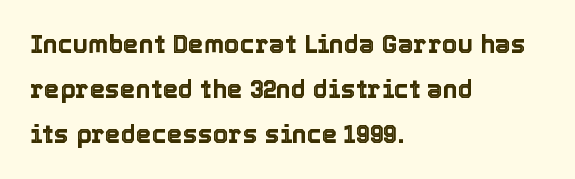
{"italic": "no", "underline": "no", "align": "left", "line_spacing_ratio": 1.81, "letter_spacing": "normal", "letter_spacing_em": 0.0, "glyph_px": 25}
